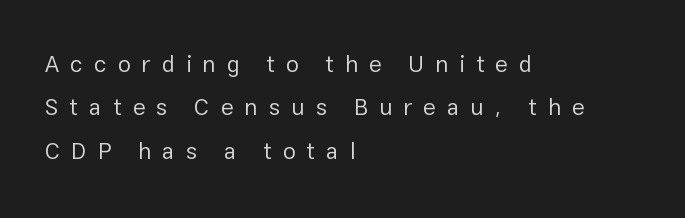
Heaviness? Minimal to ordinary, like unemphasized prose. Ordinary non-slanted type is in use. The string is rendered with underlining switched off. Is the block centered? No — it sits flush against the left margin.
